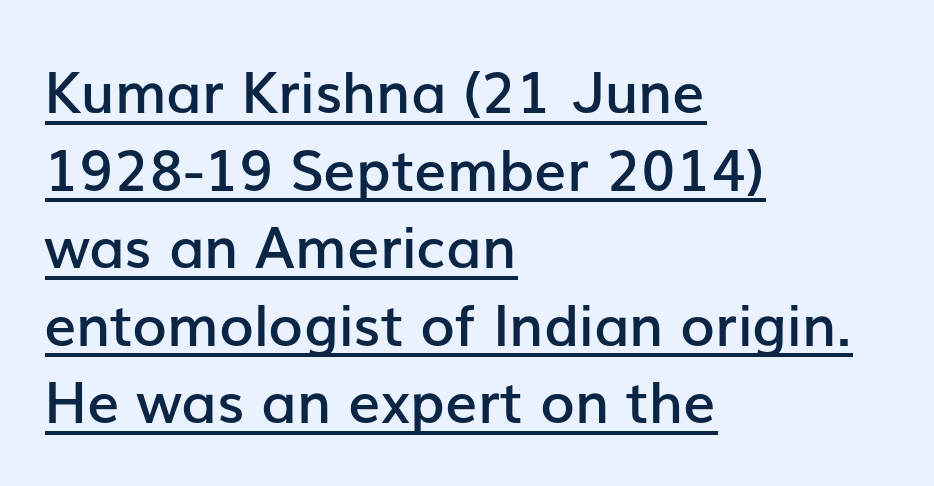
The lettering stays uniformly vertical, giving the passage a roman look. The leading is moderate, giving the passage an even texture. Does a line run under the words? Yes, clearly. Compared with typical body copy, the letter spacing here is the same.
